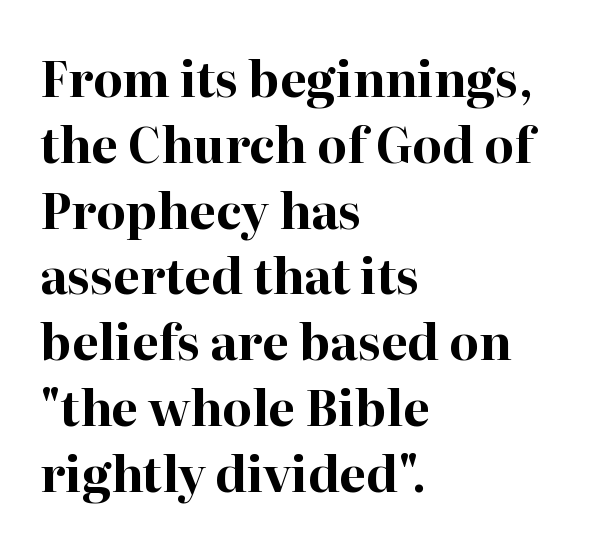
{"serif": "yes", "italic": "no", "bold": "yes", "weight": "bold", "width": "normal", "stroke_contrast": "high", "x_height": "medium", "monospaced": "no", "underline": "no", "align": "left", "line_spacing": "normal", "line_spacing_ratio": 1.37, "letter_spacing": "normal", "letter_spacing_em": 0.0, "glyph_px": 48}
